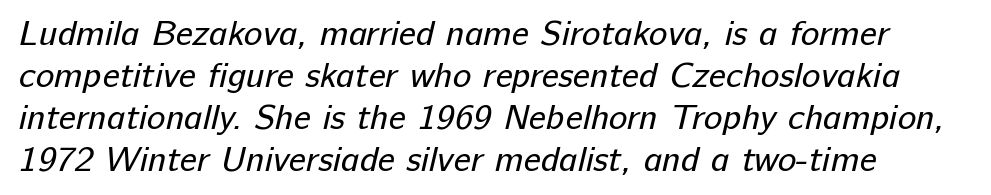
The strokes carry an ordinary text weight at most. Between one letter and the next there's only the usual sliver of space. A bare baseline throughout the passage. You could not count columns in this text — the font is proportionally spaced. This is sans-serif lettering, the kind often seen on screens and signage. Teacher's note: observe the even left margin — that is flush-left alignment.
